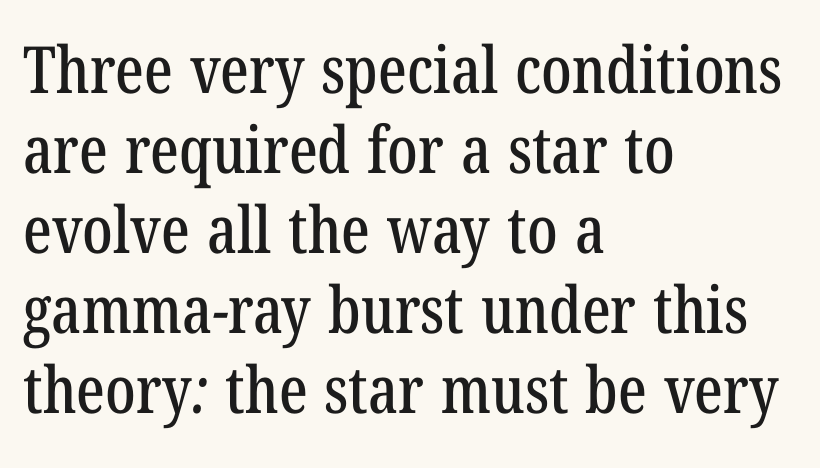
The compositor pushed each line to the left boundary. Here the designer chose a conventional face with non-uniform glyph widths. Unlike a clean sans, this face finishes its strokes with serifs. The foot of each line stays bare and open. This rendering leaves character spacing at its baseline value.
